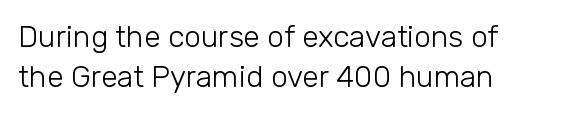
Designer's note — italics off, roman on. Where is the straight margin? On the left. The passage shown is typed in a proportional face where columns would drift. Regular leading. Font category for this specimen: sans-serif. Nothing heavy about these letters — not bold at all.
